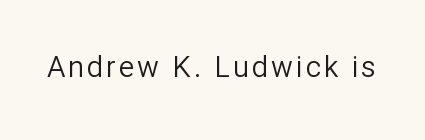
{"serif": "no", "italic": "no", "bold": "no", "weight": "regular", "width": "normal", "stroke_contrast": "low", "x_height": "medium", "monospaced": "no", "underline": "no", "glyph_px": 29}
